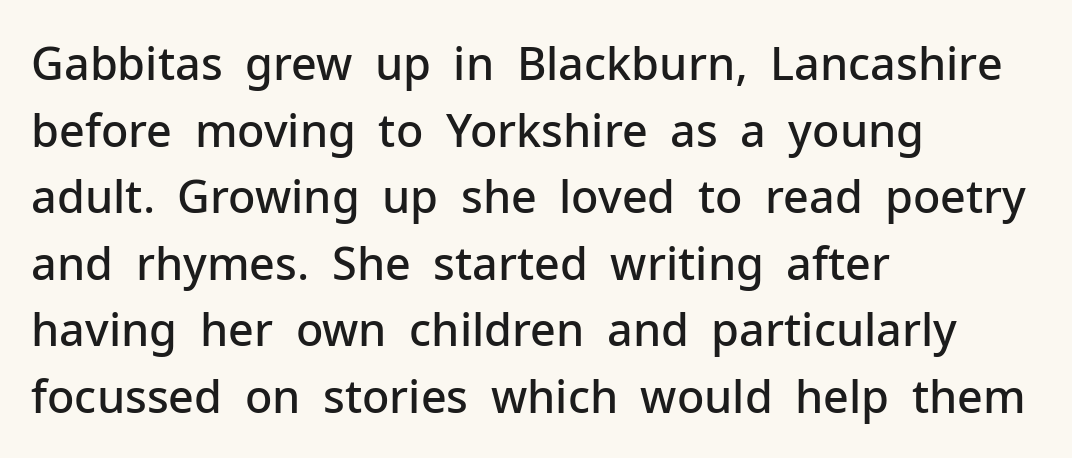
Layout note: lines flush left. Serif or sans? Sans — the stroke terminals are bare. The typesetting leans somewhat heavy: a semibold. The vertical gap from one line to the next is medium. Clear beneath every line of the passage.
